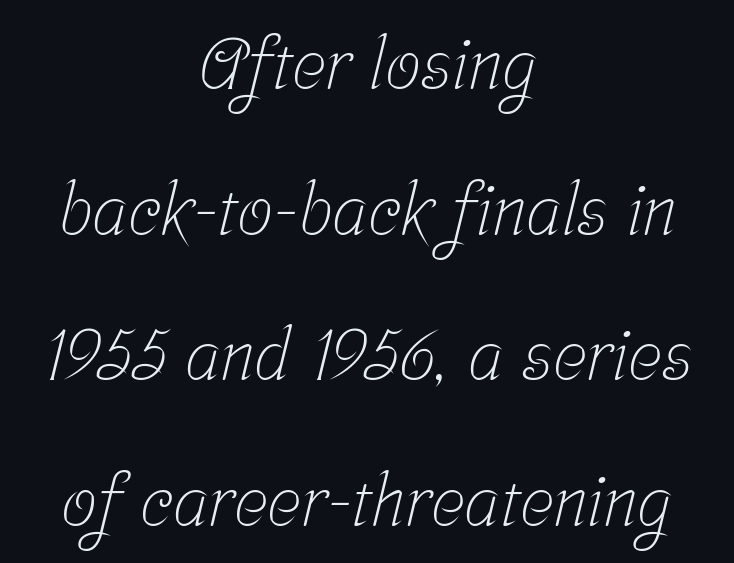
The image shows 71 px light, condensed serif type; set centered, loose line spacing (2.05x), normal letter spacing, not underlined; low stroke contrast and a medium x-height.
